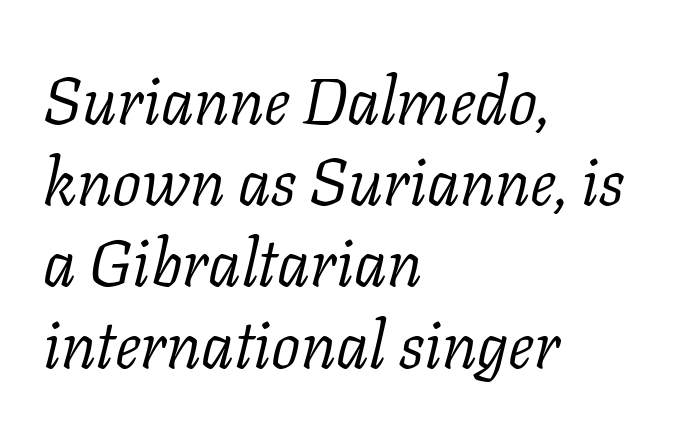
This is not heavy type; no bold has been used. How would I describe the line gaps? Plain and ordinary. The typesetter chose a ragged-right arrangement here. The face used here is proportionally spaced, like ordinary book or web type. The strip under each line holds only bare page. The passage shown leans; its letterforms are oblique.
